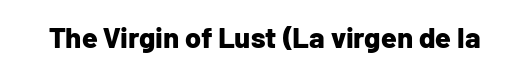
Q: Is the text bold? A: Yes.
Q: Is the text italic (slanted)? A: No, it is upright.
Q: Is the typeface a serif or a sans-serif typeface? A: Sans-serif.
Q: Is the text underlined? A: No.
Q: Is the spacing between letters normal or unusually wide? A: Normal.
Q: Width (condensed, normal, or wide)? A: Normal.
Q: Stroke contrast? A: Low.
Q: x-height? A: Medium.
Q: Monospaced? A: No.
